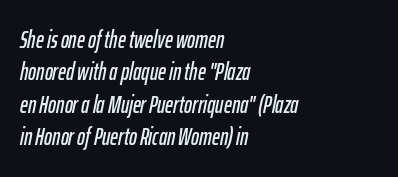
{"italic": "yes", "lean": "right", "slant_degrees": 12, "underline": "no", "align": "left", "line_spacing": "normal", "line_spacing_ratio": 1.35, "letter_spacing": "normal", "letter_spacing_em": 0.0, "glyph_px": 24}
